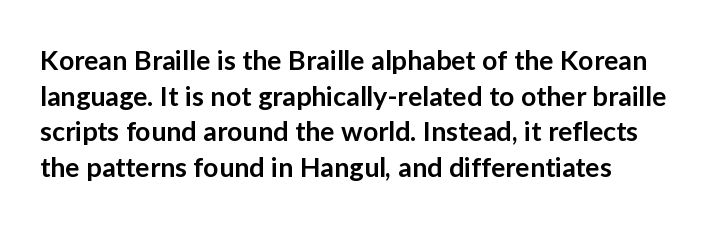
The glyphs are unaccompanied by any horizontal stroke below them. Typographic density is moderately raised because the face is semibold. Letter spacing: default. When letters stand straight like this, we call the style roman or upright.
